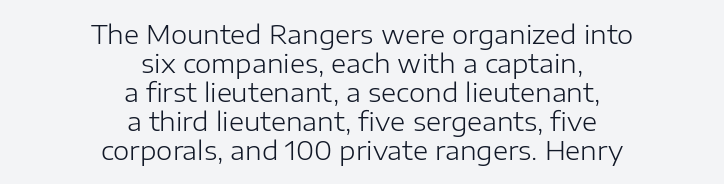
The image shows 26 px text type, upright; set centered, tight line spacing (1.12x), normal letter spacing, not underlined.
